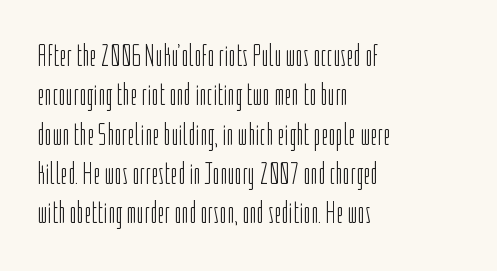
Q: Is the text bold? A: No.
Q: Is the text italic (slanted)? A: No, it is upright.
Q: Is the typeface a serif or a sans-serif typeface? A: Sans-serif.
Q: Is the text underlined? A: No.
Q: How is the paragraph aligned? A: Left-aligned.
Q: Is the spacing between letters normal or unusually wide? A: Normal.
Q: Width (condensed, normal, or wide)? A: Condensed.
Q: Stroke contrast? A: Low.
Q: x-height? A: Medium.
Q: Monospaced? A: No.
